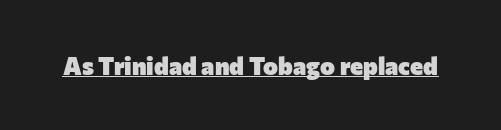
The image shows 25 px bold type, upright; set normal letter spacing, underlined.
